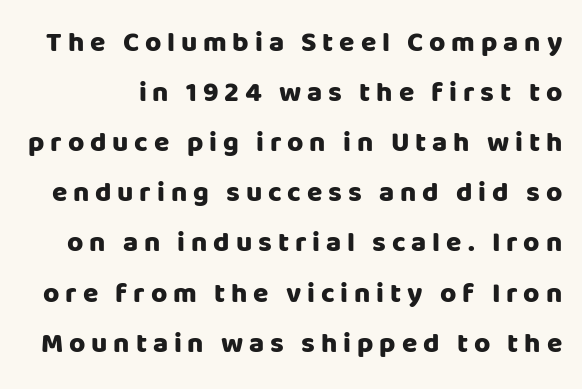
The face used here is proportionally spaced, like ordinary book or web type. Every letter is thick-stroked: bold, no question. Quick note: not italic, upright. Grotesque or geometric, the face here clearly has no serifs.
